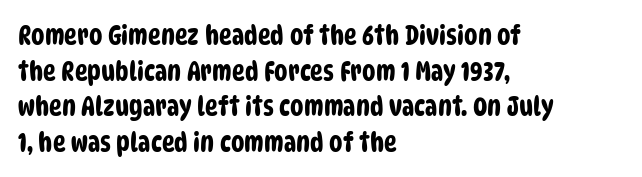
The image shows 27 px text type; set left-aligned, normal line spacing (1.32x), normal letter spacing, not underlined.
